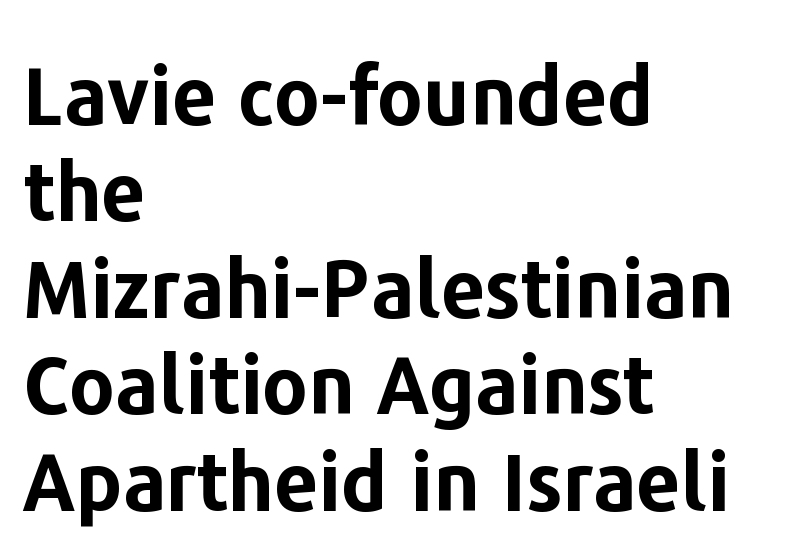
Line starts are locked; line ends wander. As a designer I'd log this as weight 700, bold. Here the glyphs are tracked normally, forming tight word shapes. Look at the bottom of the vertical strokes: they stop flat, with no serifs. The words here are not underlined. No italicization has been applied; the sample stays upright.
